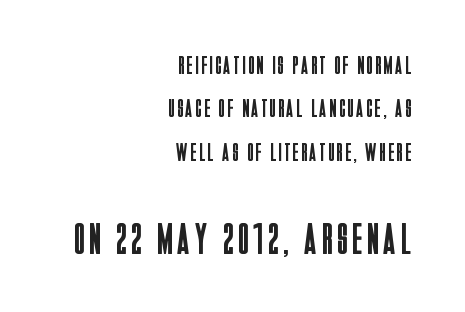
Q: Is the text bold? A: No.
Q: Is the text italic (slanted)? A: No, it is upright.
Q: Is the typeface a serif or a sans-serif typeface? A: Sans-serif.
Q: Is the text underlined? A: No.
Q: How is the paragraph aligned? A: Right-aligned.
Q: Which block of text is set in a larger size, the first (top) or the second (bottom)? A: The second (bottom) one.
Q: Width (condensed, normal, or wide)? A: Condensed.
Q: Stroke contrast? A: Low.
Q: x-height? A: Large.
Q: Monospaced? A: No.
